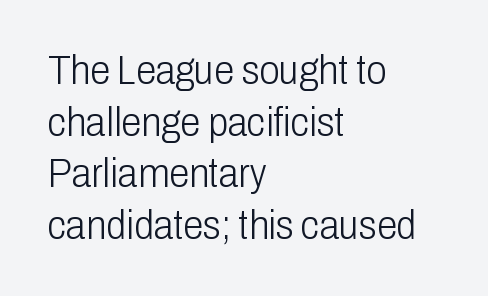
The image shows 41 px light, condensed sans-serif type, upright; set left-aligned, normal line spacing (1.26x), normal letter spacing, not underlined; low stroke contrast and a medium x-height.
